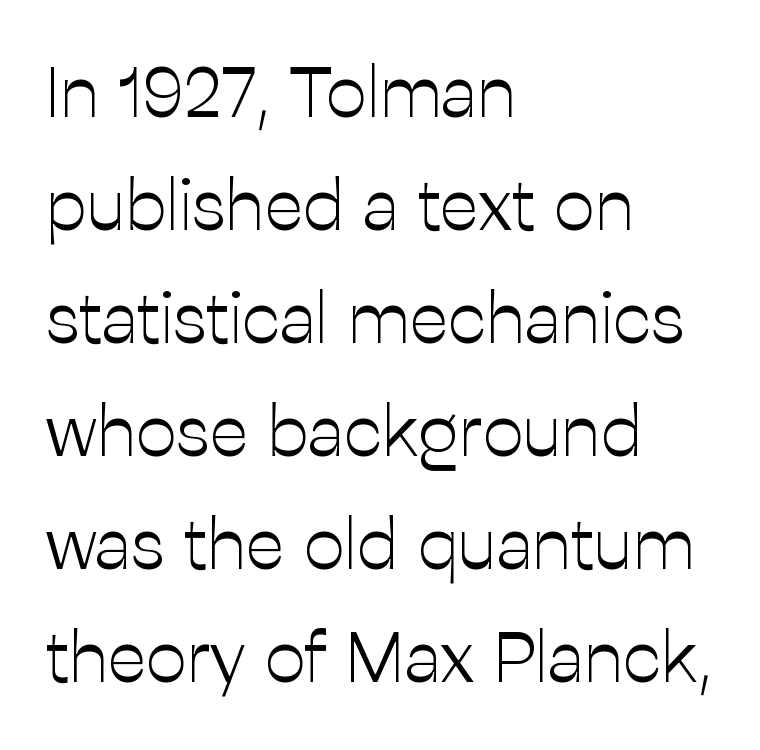
Q: Is the text bold? A: No.
Q: Is the text italic (slanted)? A: No, it is upright.
Q: Is the typeface a serif or a sans-serif typeface? A: Sans-serif.
Q: Is the text underlined? A: No.
Q: How is the paragraph aligned? A: Left-aligned.
Q: Is the spacing between letters normal or unusually wide? A: Normal.
Q: Is the spacing between lines tight, normal or loose? A: Normal.
Q: Width (condensed, normal, or wide)? A: Normal.
Q: Stroke contrast? A: Low.
Q: x-height? A: Medium.
Q: Monospaced? A: No.
